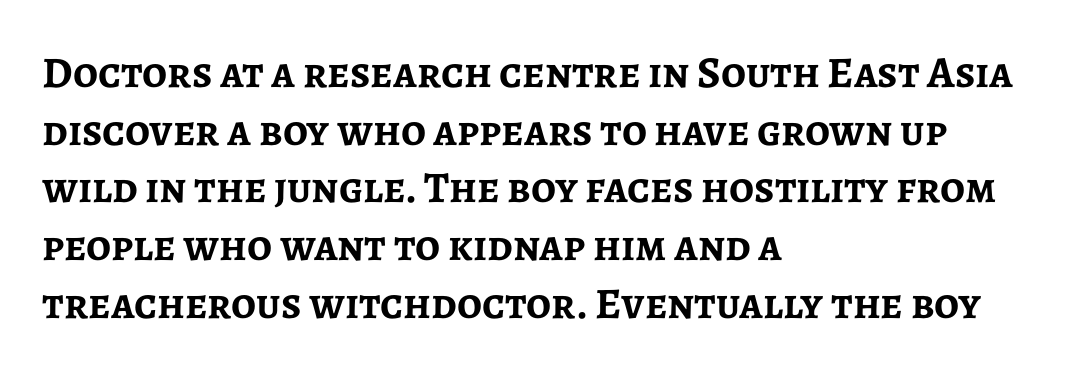
{"serif": "no", "italic": "no", "bold": "yes", "weight": "semibold", "width": "normal", "stroke_contrast": "low", "x_height": "medium", "monospaced": "no", "underline": "no", "align": "left", "line_spacing": "normal", "line_spacing_ratio": 1.31, "letter_spacing": "normal", "letter_spacing_em": 0.0, "glyph_px": 44}
